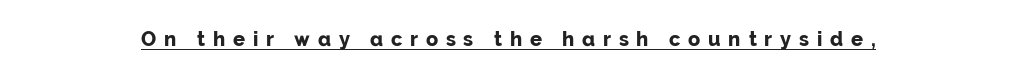
The image shows 20 px bold type, upright; set unusually wide letter spacing (+0.39 em), underlined.
